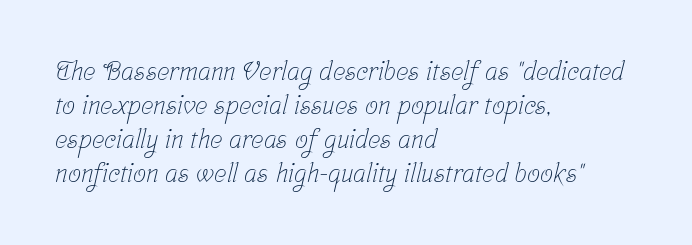
Q: Is the text bold? A: No.
Q: Is the text underlined? A: No.
Q: How is the paragraph aligned? A: Left-aligned.
Q: Is the spacing between letters normal or unusually wide? A: Normal.
Q: Is the spacing between lines tight, normal or loose? A: Normal.
